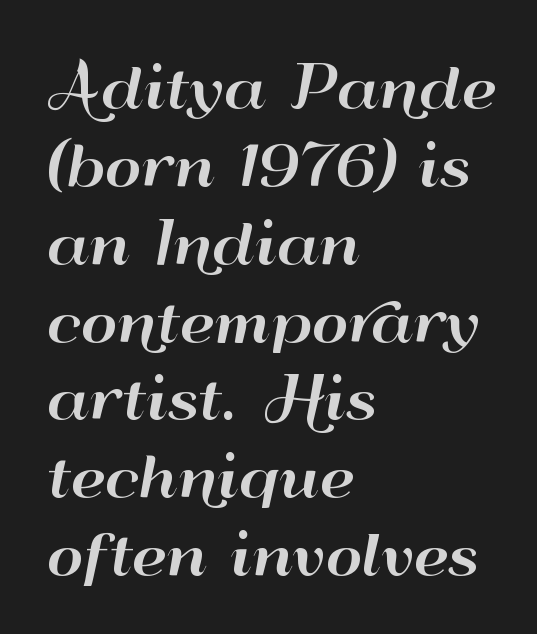
{"serif": "no", "width": "wide", "stroke_contrast": "high", "x_height": "small", "monospaced": "no", "underline": "no", "align": "left", "line_spacing": "normal", "line_spacing_ratio": 1.39, "letter_spacing": "normal", "letter_spacing_em": 0.0, "glyph_px": 56}
